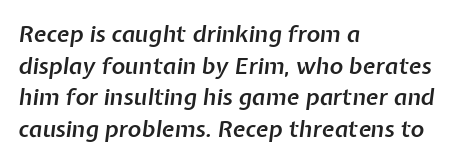
The image shows 23 px text type, italic (leaning right); set left-aligned, normal line spacing (1.37x), normal letter spacing, not underlined.
